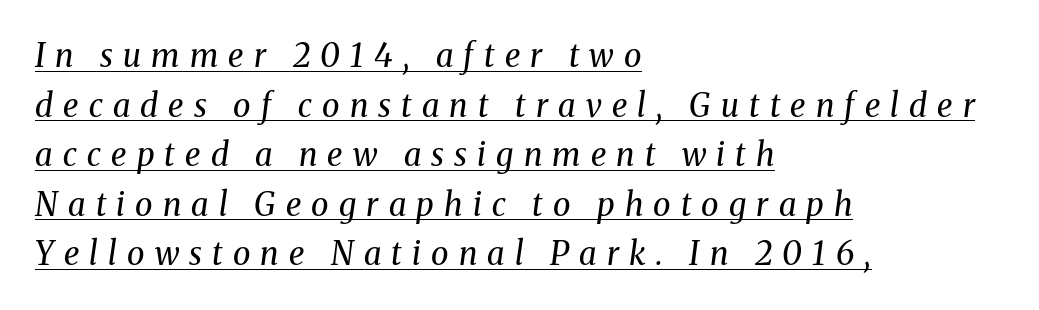
The image shows 32 px regular-weight serif type, italic (leaning right); set left-aligned, normal line spacing (1.55x), unusually wide letter spacing (+0.32 em), underlined; medium stroke contrast and a medium x-height.
